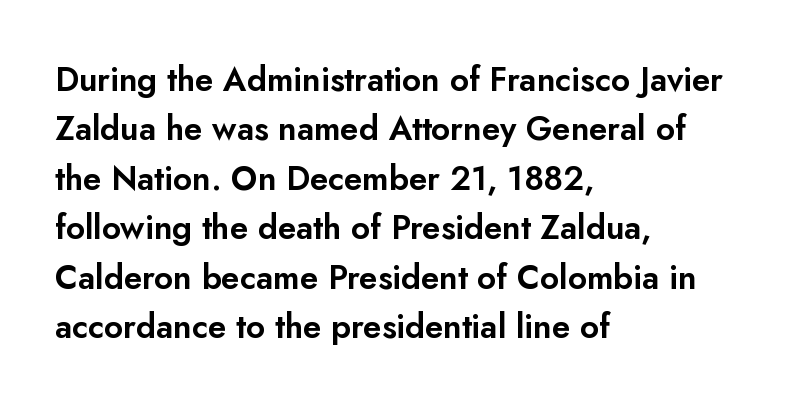
{"serif": "no", "italic": "no", "width": "normal", "stroke_contrast": "low", "x_height": "small", "monospaced": "no", "underline": "no", "align": "left", "line_spacing": "normal", "line_spacing_ratio": 1.5, "letter_spacing": "normal", "letter_spacing_em": 0.0, "glyph_px": 33}
